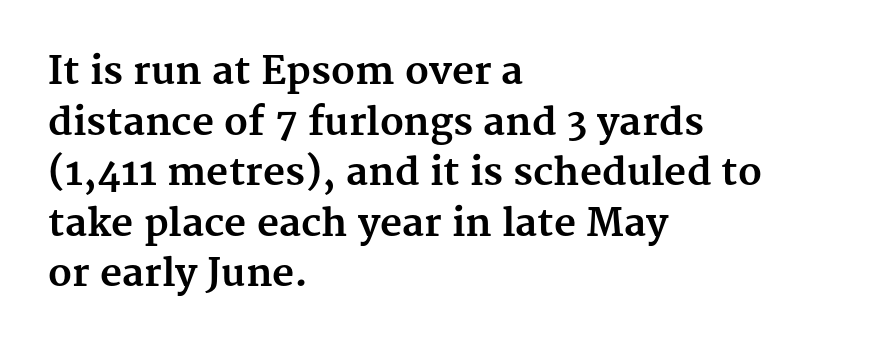
The font family rendered here belongs to the serif group. A typesetter would call this proportional, since set widths differ per character. Emphasis by weight is at full strength: bold. The vertical gap from one line to the next is medium.
